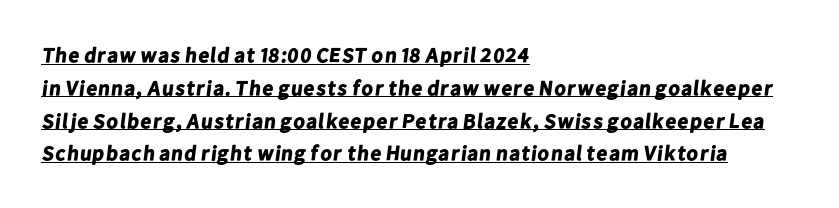
You'd pick this weight for a headline — it's a proper bold. The specimen includes a rule beneath the text block's lines. Compared with typical body copy, the letter spacing here is the same. The leading is moderate, giving the passage an even texture. Short and long lines alike share a common starting point at left.
